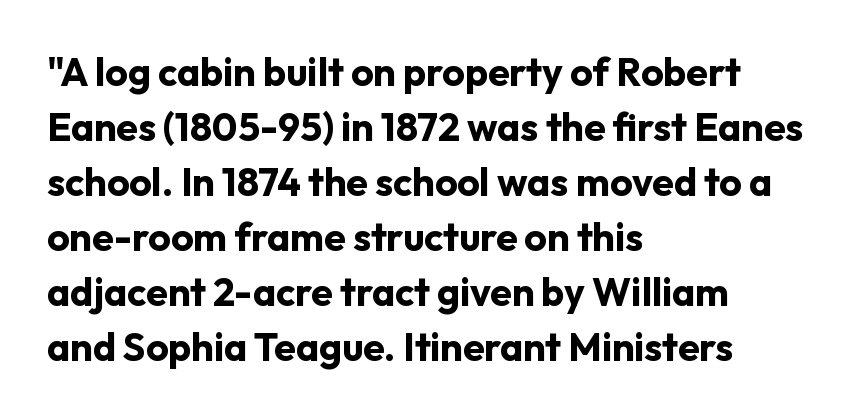
The image shows 39 px bold sans-serif type, upright; set left-aligned, normal line spacing (1.41x), normal letter spacing, not underlined; low stroke contrast and a medium x-height.
